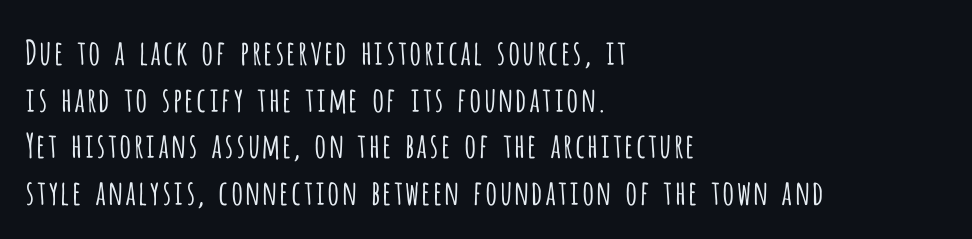
The image shows 34 px light, condensed sans-serif type, upright; set left-aligned, normal line spacing (1.37x), normal letter spacing, not underlined; low stroke contrast and a large x-height.
